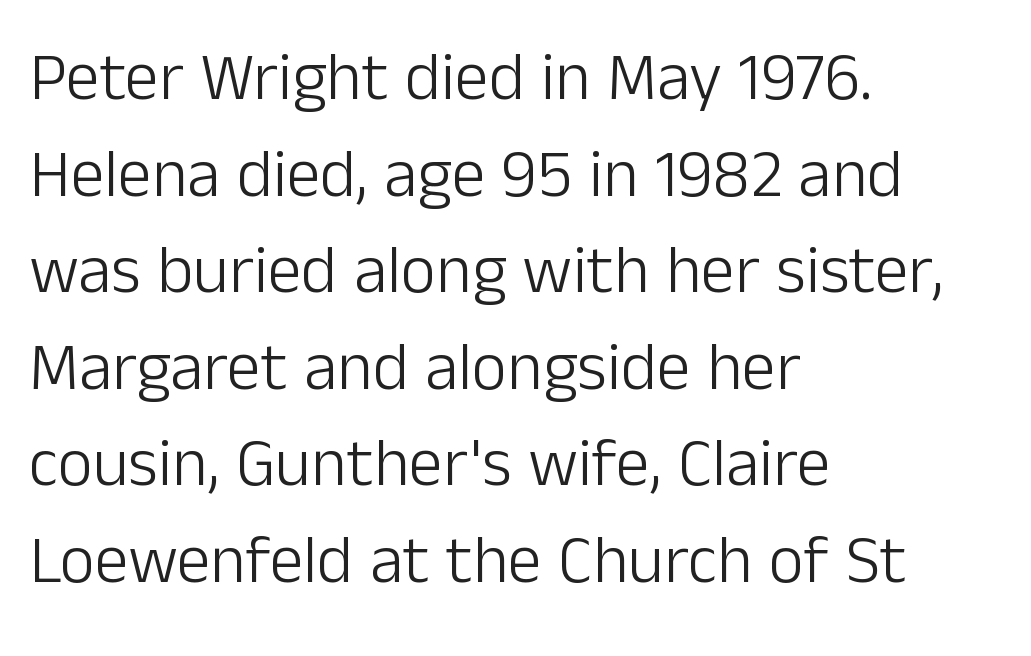
The image shows 68 px light sans-serif type, upright; set left-aligned, normal line spacing (1.42x), normal letter spacing, not underlined; low stroke contrast and a medium x-height.
